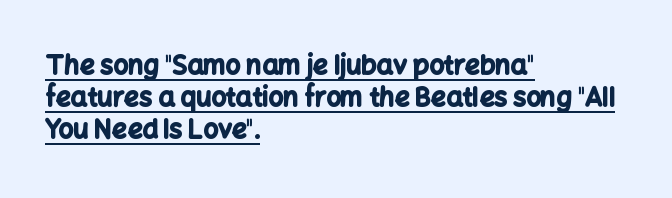
Q: Is the text bold? A: Yes.
Q: Is the text italic (slanted)? A: No, it is upright.
Q: Is the text underlined? A: Yes.
Q: How is the paragraph aligned? A: Left-aligned.
Q: Is the spacing between letters normal or unusually wide? A: Normal.
